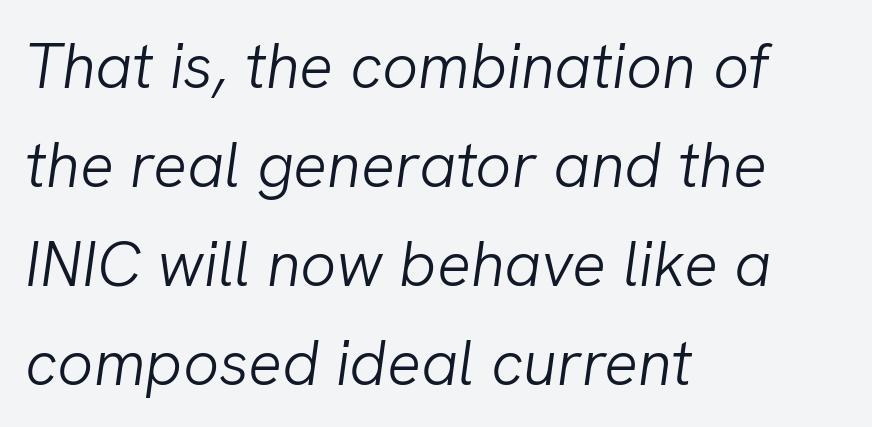
The image shows 63 px light type, italic (leaning right); set left-aligned, normal line spacing (1.57x), normal letter spacing, not underlined; low stroke contrast and a medium x-height.
